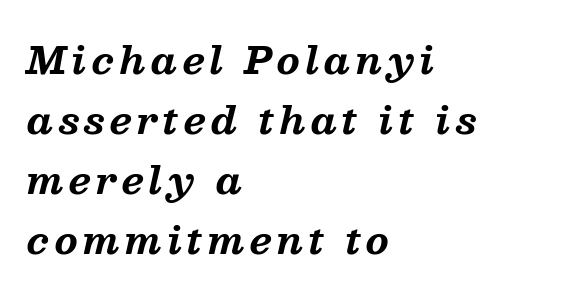
It's the slanting kind of type. Check the space under the baseline: it is left empty. Typesetter's note: full bold, strokes at maximum text heaviness. Do the characters align in a grid? No, the font is proportional. This rendering uses left alignment, leaving the right contour irregular. Notice how descenders clear the ascenders below comfortably — that's standard leading.
